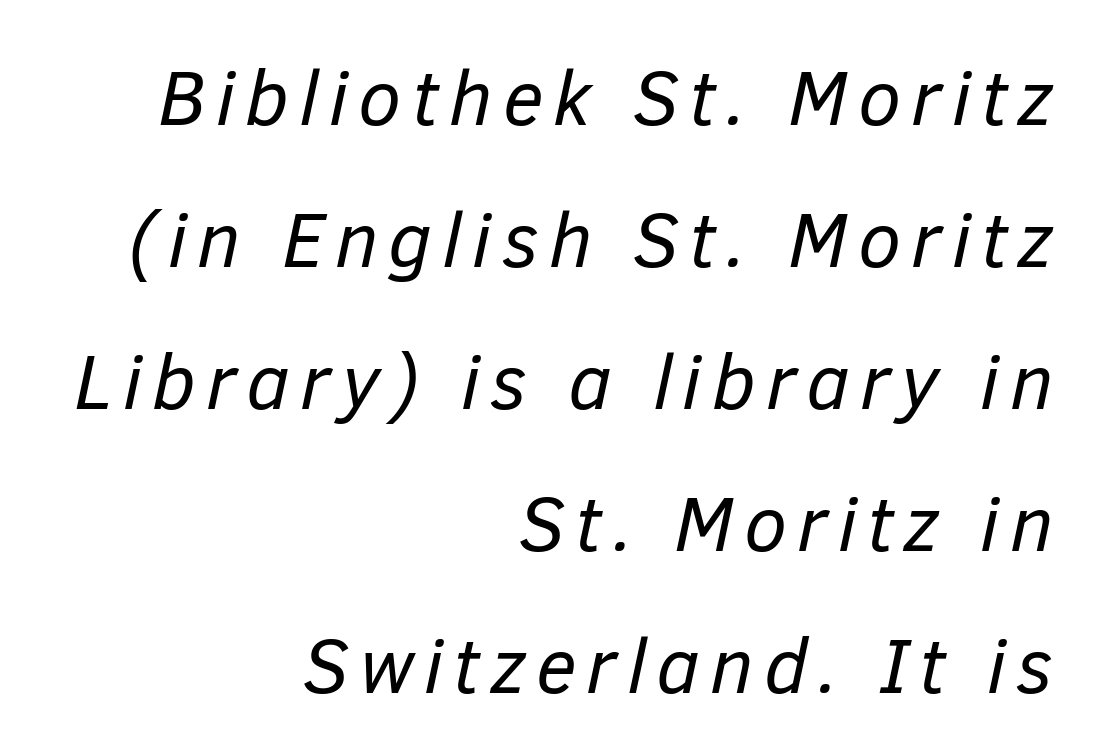
The image shows 78 px regular-weight type, italic (leaning right); set right-aligned, line spacing 1.82x, not underlined; low stroke contrast and a medium x-height.
